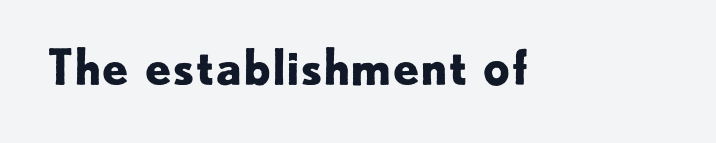
The image shows 48 px bold sans-serif type, upright; set normal letter spacing, not underlined; low stroke contrast and a small x-height.
